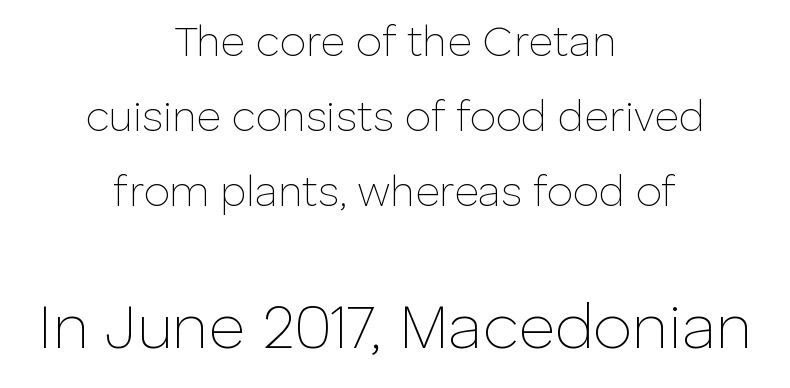
The image shows 63 px thin sans-serif type, upright; set centered, line spacing 1.79x, normal letter spacing, not underlined; the second (bottom) block is 1.5x larger; low stroke contrast and a medium x-height.
